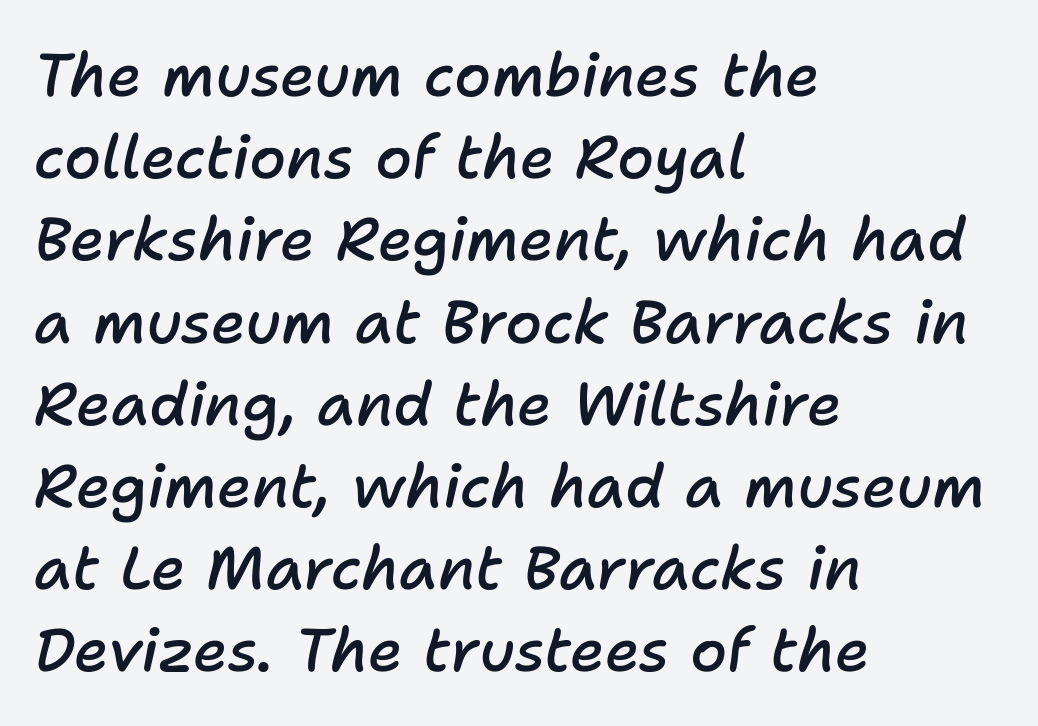
The image shows 60 px semibold type, italic (leaning right); set left-aligned, normal line spacing (1.37x), normal letter spacing, not underlined; low stroke contrast and a medium x-height.
